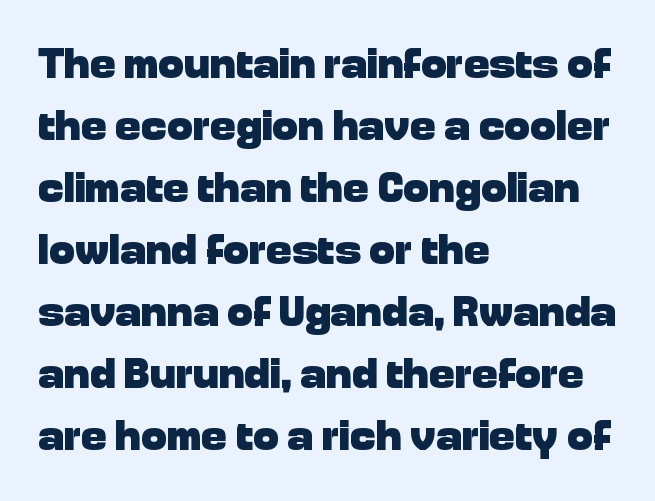
Q: Is the text bold? A: Yes.
Q: Is the text italic (slanted)? A: No, it is upright.
Q: Is the typeface a serif or a sans-serif typeface? A: Sans-serif.
Q: Is the text underlined? A: No.
Q: How is the paragraph aligned? A: Left-aligned.
Q: Is the spacing between letters normal or unusually wide? A: Normal.
Q: Is the spacing between lines tight, normal or loose? A: Normal.
Q: Width (condensed, normal, or wide)? A: Normal.
Q: Stroke contrast? A: Low.
Q: x-height? A: Medium.
Q: Monospaced? A: No.
